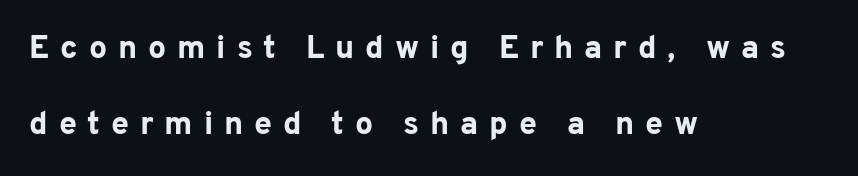
Typeset ragged right — the left edge is the straight one. Regarding serifs, this sample does without them. Check the space under the baseline: it is left empty. The axis of the letterforms is exactly vertical. As a designer I'd log this as weight 700, bold. A typesetter would call this proportional, since set widths differ per character.
